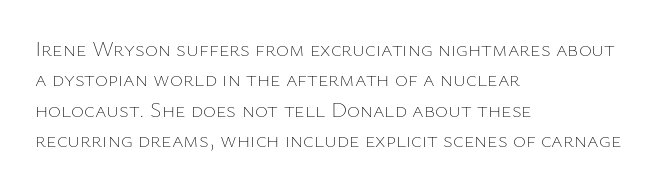
Q: Is the text bold? A: No.
Q: Is the text italic (slanted)? A: No, it is upright.
Q: Is the text underlined? A: No.
Q: How is the paragraph aligned? A: Left-aligned.
Q: Is the spacing between letters normal or unusually wide? A: Normal.
Q: Is the spacing between lines tight, normal or loose? A: Normal.
